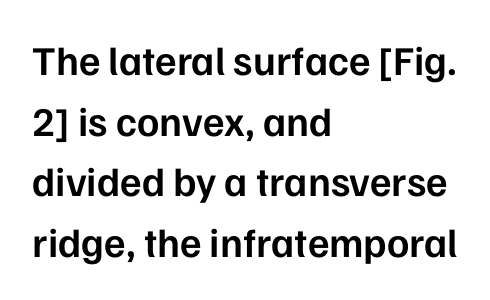
Q: Is the text bold? A: Semi-bold.
Q: Is the text italic (slanted)? A: No, it is upright.
Q: Is the typeface a serif or a sans-serif typeface? A: Sans-serif.
Q: Is the text underlined? A: No.
Q: How is the paragraph aligned? A: Left-aligned.
Q: Is the spacing between letters normal or unusually wide? A: Normal.
Q: Is the spacing between lines tight, normal or loose? A: Normal.
Q: Width (condensed, normal, or wide)? A: Normal.
Q: Stroke contrast? A: Low.
Q: x-height? A: Medium.
Q: Monospaced? A: No.
